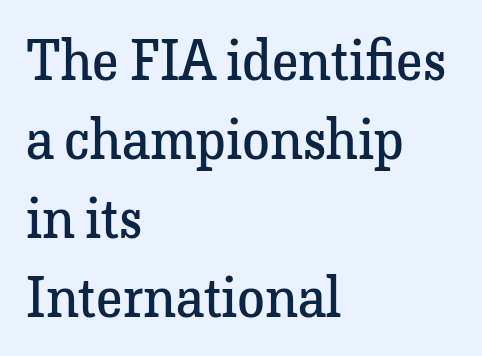
{"serif": "yes", "italic": "no", "bold": "no", "weight": "regular", "width": "normal", "stroke_contrast": "low", "x_height": "medium", "monospaced": "no", "underline": "no", "align": "left", "line_spacing": "normal", "line_spacing_ratio": 1.41, "letter_spacing": "normal", "letter_spacing_em": 0.0, "glyph_px": 56}
